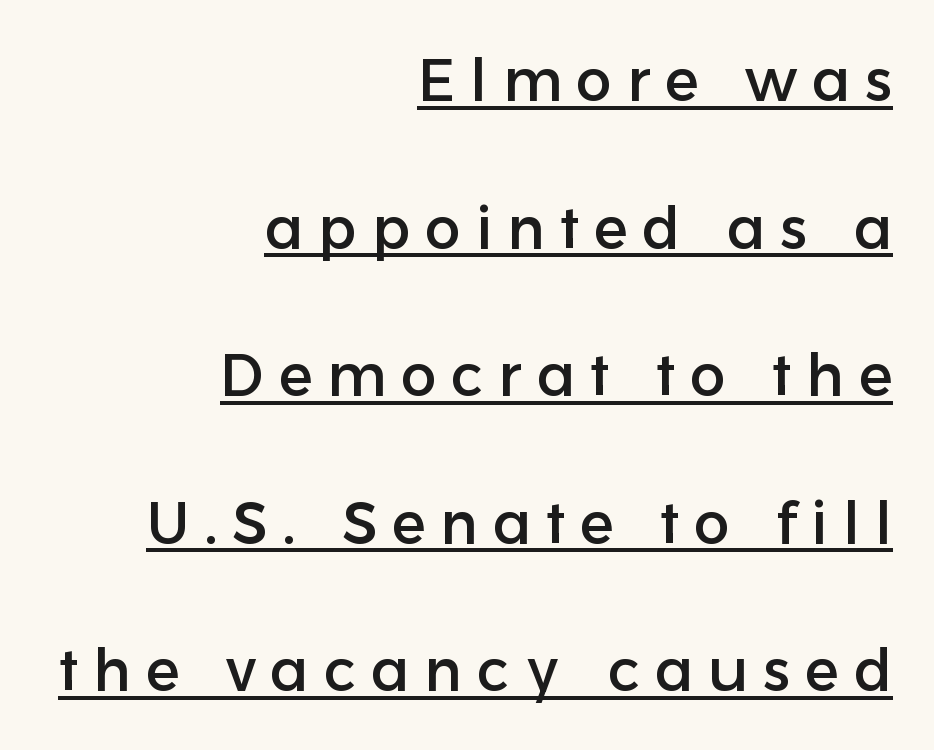
The image shows 60 px sans-serif type, upright; set right-aligned, loose line spacing (2.46x), unusually wide letter spacing (+0.25 em), underlined; low stroke contrast and a medium x-height.
